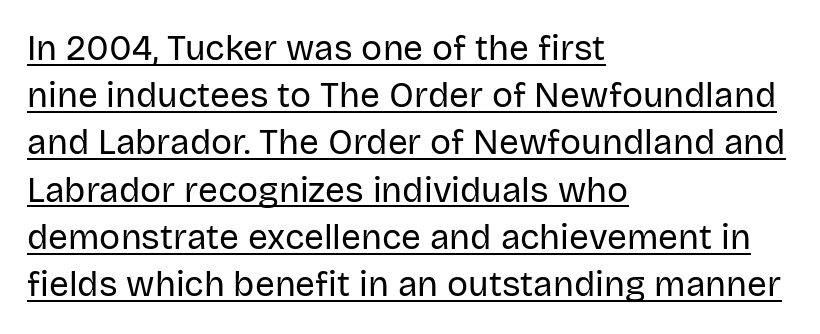
Layout note: lines flush left. Each stroke keeps to a modest, everyday thickness or less. Underlined type. What kind of face is this? One without serifs — a sans. This sample has the flowing, uneven cadence of proportional lettering.
